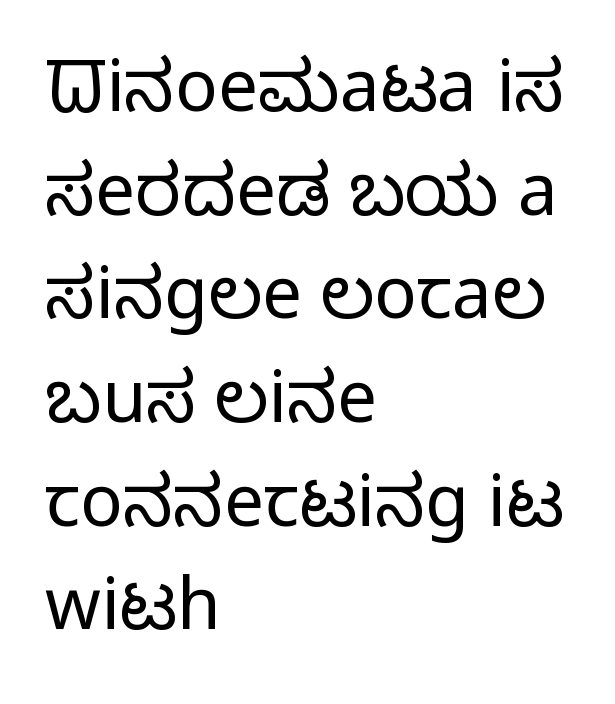
{"serif": "no", "italic": "no", "bold": "no", "weight": "regular", "width": "condensed", "stroke_contrast": "low", "x_height": "large", "monospaced": "no", "underline": "no", "align": "left", "line_spacing": "normal", "line_spacing_ratio": 1.46, "letter_spacing": "normal", "letter_spacing_em": 0.0, "glyph_px": 71}
